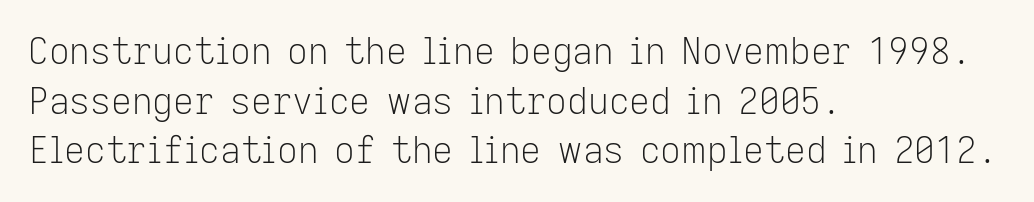
Q: Is the text bold? A: No.
Q: Is the text italic (slanted)? A: No, it is upright.
Q: Is the typeface a serif or a sans-serif typeface? A: Sans-serif.
Q: Is the text underlined? A: No.
Q: How is the paragraph aligned? A: Left-aligned.
Q: Is the spacing between letters normal or unusually wide? A: Normal.
Q: Is the spacing between lines tight, normal or loose? A: Normal.
Q: Width (condensed, normal, or wide)? A: Normal.
Q: Stroke contrast? A: Low.
Q: x-height? A: Medium.
Q: Monospaced? A: No.
